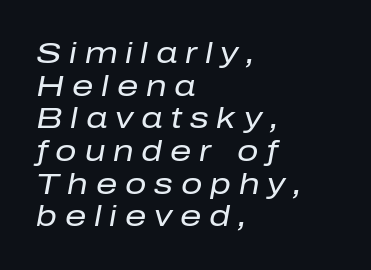
The image shows 30 px regular-weight type, italic (leaning right); set left-aligned, tight line spacing (1.09x), unusually wide letter spacing (+0.26 em), not underlined; low stroke contrast and a medium x-height.
